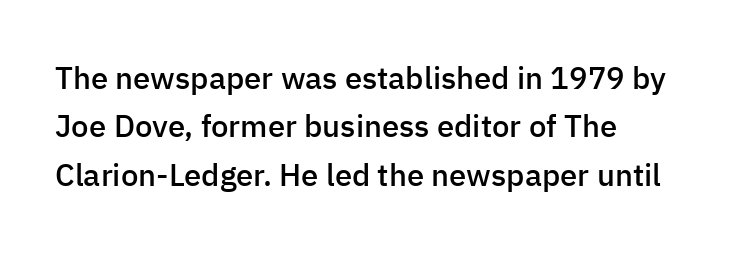
Q: Is the text bold? A: Semi-bold.
Q: Is the text italic (slanted)? A: No, it is upright.
Q: Is the typeface a serif or a sans-serif typeface? A: Sans-serif.
Q: Is the text underlined? A: No.
Q: How is the paragraph aligned? A: Left-aligned.
Q: Is the spacing between letters normal or unusually wide? A: Normal.
Q: Is the spacing between lines tight, normal or loose? A: Normal.
Q: Width (condensed, normal, or wide)? A: Normal.
Q: Stroke contrast? A: Low.
Q: x-height? A: Medium.
Q: Monospaced? A: No.
